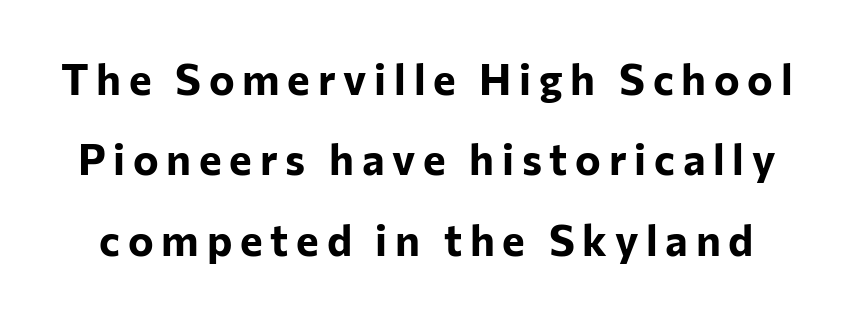
Q: Is the text bold? A: Yes.
Q: Is the text italic (slanted)? A: No, it is upright.
Q: Is the typeface a serif or a sans-serif typeface? A: Sans-serif.
Q: Is the text underlined? A: No.
Q: Width (condensed, normal, or wide)? A: Normal.
Q: Stroke contrast? A: Low.
Q: x-height? A: Medium.
Q: Monospaced? A: No.
